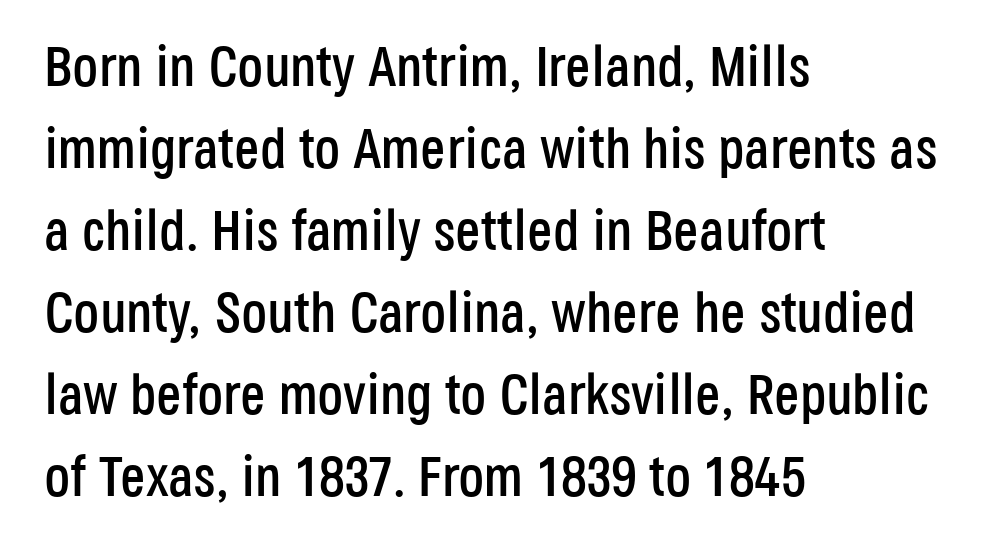
The image shows 57 px condensed sans-serif type, upright; set left-aligned, normal line spacing (1.44x), normal letter spacing, not underlined; low stroke contrast and a large x-height.
